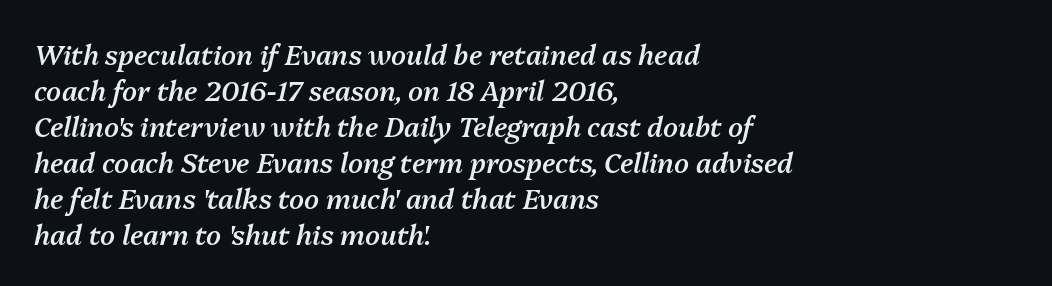
Students, note that the glyphs here touch the page at normal intervals. These lines were composed using italics. Stroke thickness is moderately raised; the sample reads as semibold. One-word summary of the alignment: left. This rendering features lettering with no underline. The line-height multiplier appears to be the usual default.
